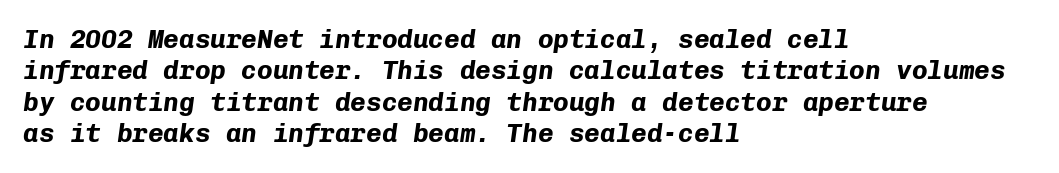
Glance below the letters and you will spot only blank space. The rendering applies a slant to the glyphs. Bold? Absolutely — the strokes are thick and heavy. Leftover space on each line is placed entirely after the last word.
